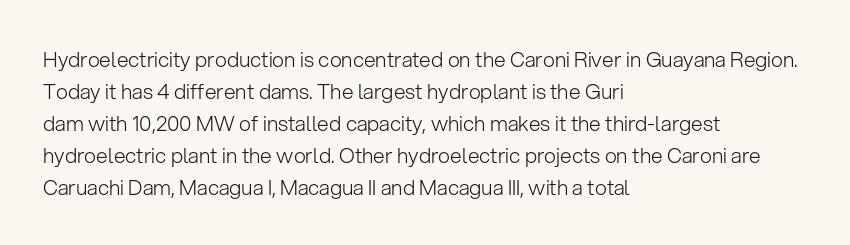
{"italic": "no", "bold": "no", "underline": "no", "align": "left", "line_spacing": "normal", "line_spacing_ratio": 1.52, "letter_spacing": "normal", "letter_spacing_em": 0.0, "glyph_px": 21}
